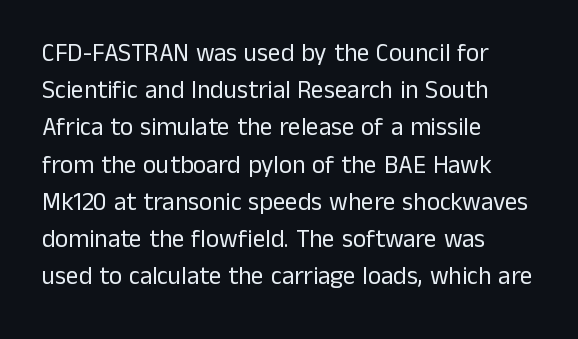
{"italic": "no", "bold": "no", "underline": "no", "align": "left", "line_spacing": "normal", "line_spacing_ratio": 1.49, "letter_spacing": "normal", "letter_spacing_em": 0.0, "glyph_px": 25}
